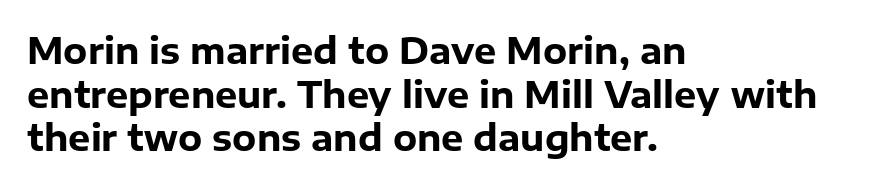
The image shows 35 px heavy sans-serif type, upright; set left-aligned, normal line spacing (1.25x), normal letter spacing, not underlined; low stroke contrast and a medium x-height.
